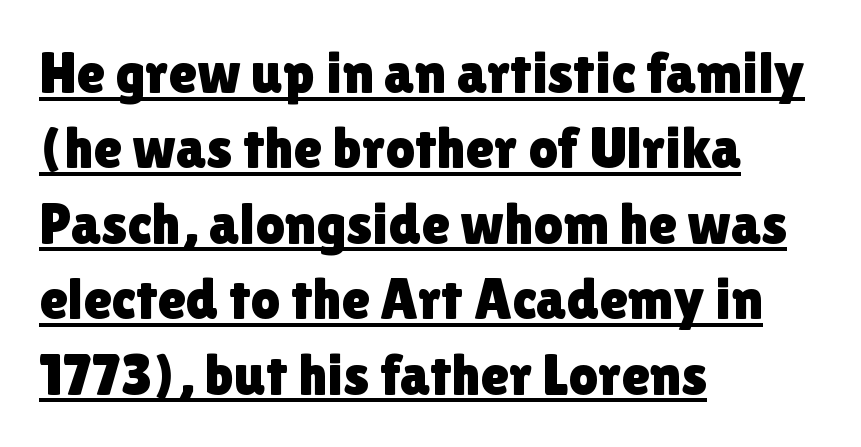
Q: Is the text italic (slanted)? A: No, it is upright.
Q: Is the typeface a serif or a sans-serif typeface? A: Sans-serif.
Q: Is the text underlined? A: Yes.
Q: How is the paragraph aligned? A: Left-aligned.
Q: Is the spacing between letters normal or unusually wide? A: Normal.
Q: Is the spacing between lines tight, normal or loose? A: Normal.
Q: Width (condensed, normal, or wide)? A: Normal.
Q: Stroke contrast? A: Low.
Q: x-height? A: Medium.
Q: Monospaced? A: No.
